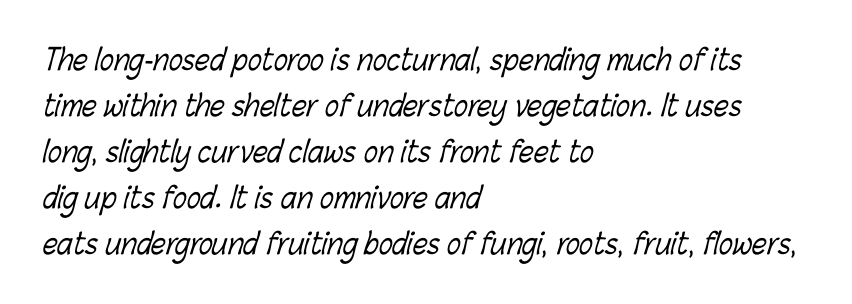
{"bold": "no", "weight": "light", "width": "condensed", "stroke_contrast": "low", "x_height": "medium", "monospaced": "no", "underline": "no", "align": "left", "line_spacing": "normal", "line_spacing_ratio": 1.59, "letter_spacing": "normal", "letter_spacing_em": 0.0, "glyph_px": 29}
